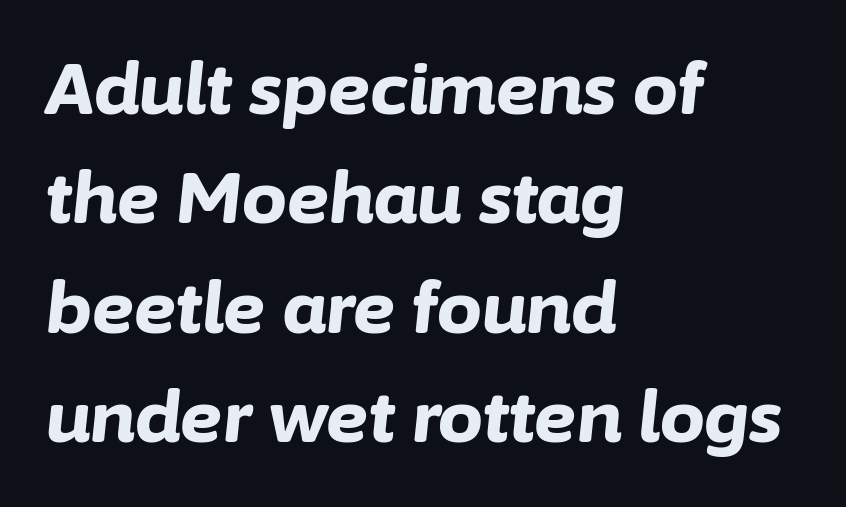
{"italic": "yes", "lean": "right", "slant_degrees": 6, "bold": "yes", "weight": "bold", "width": "normal", "stroke_contrast": "low", "x_height": "medium", "monospaced": "no", "underline": "no", "align": "left", "line_spacing": "normal", "line_spacing_ratio": 1.54, "letter_spacing": "normal", "letter_spacing_em": 0.0, "glyph_px": 71}
